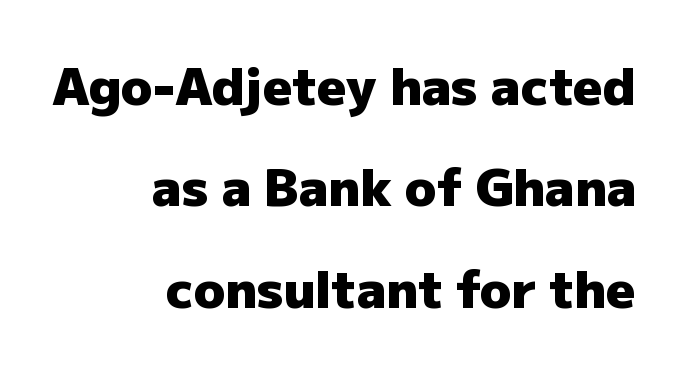
Q: Is the text bold? A: Yes.
Q: Is the text italic (slanted)? A: No, it is upright.
Q: Is the typeface a serif or a sans-serif typeface? A: Sans-serif.
Q: Is the text underlined? A: No.
Q: How is the paragraph aligned? A: Right-aligned.
Q: Is the spacing between letters normal or unusually wide? A: Normal.
Q: Is the spacing between lines tight, normal or loose? A: Loose.
Q: Width (condensed, normal, or wide)? A: Normal.
Q: Stroke contrast? A: Low.
Q: x-height? A: Medium.
Q: Monospaced? A: No.
